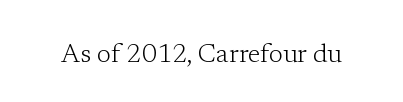
The image shows 26 px text type, upright; set normal letter spacing, not underlined.
